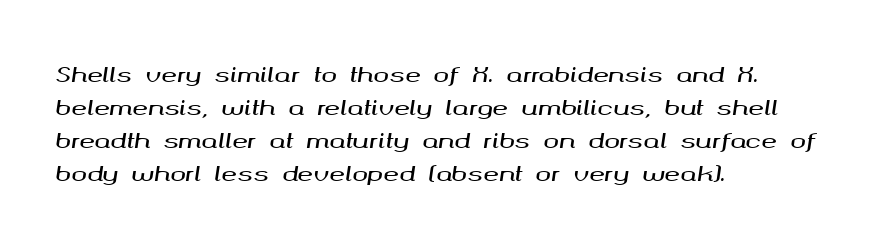
The image shows 21 px text type, italic (leaning right); set left-aligned, normal line spacing (1.57x), normal letter spacing, not underlined.
